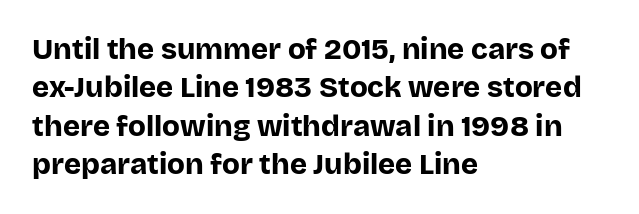
Is the letter spacing exaggerated? No — it looks like the ordinary default. Strong, thick strokes mark this as bold type. Left-aligned paragraph, ragged on the right. The letters advance in unequal steps, a hallmark of proportional type. This rendering employs a face without finishing strokes, i.e., a sans-serif.
